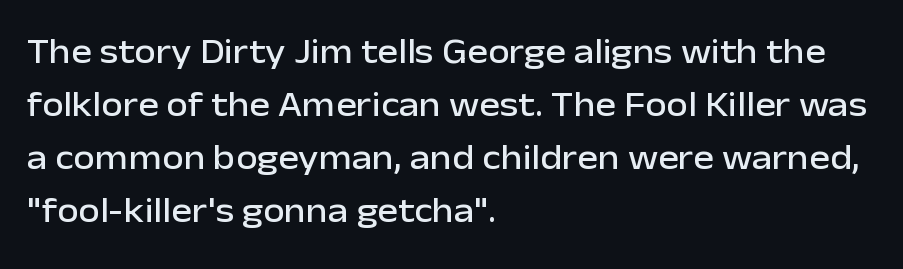
{"serif": "no", "italic": "no", "width": "normal", "stroke_contrast": "low", "x_height": "medium", "monospaced": "no", "underline": "no", "align": "left", "line_spacing": "normal", "line_spacing_ratio": 1.51, "letter_spacing": "normal", "letter_spacing_em": 0.0, "glyph_px": 35}
